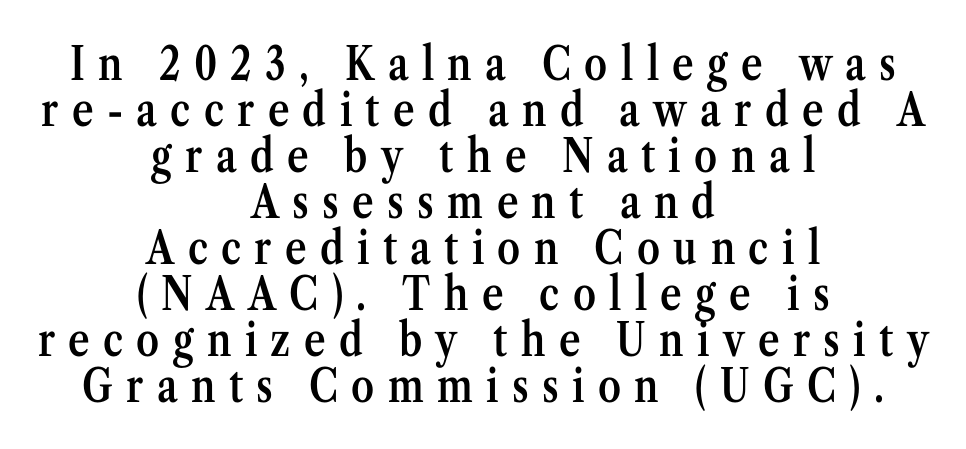
Q: Is the text bold? A: Semi-bold.
Q: Is the text italic (slanted)? A: No, it is upright.
Q: Is the typeface a serif or a sans-serif typeface? A: Serif.
Q: Is the text underlined? A: No.
Q: How is the paragraph aligned? A: Centered.
Q: Is the spacing between letters normal or unusually wide? A: Unusually wide.
Q: Is the spacing between lines tight, normal or loose? A: Tight.
Q: Width (condensed, normal, or wide)? A: Condensed.
Q: Stroke contrast? A: Medium.
Q: x-height? A: Medium.
Q: Monospaced? A: No.
